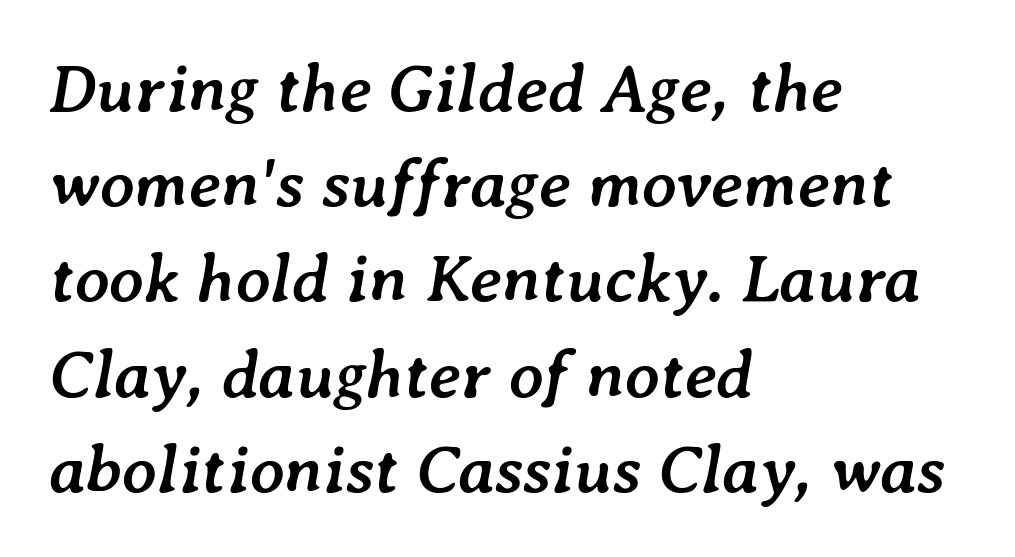
Posture: slanted. Letter spacing: default. A student would call this left alignment; a typographer would say flush left, rag right. The line-height multiplier appears to be the usual default. Summary of weight: heavy, a full bold. Do the characters align in a grid? No, the font is proportional.
